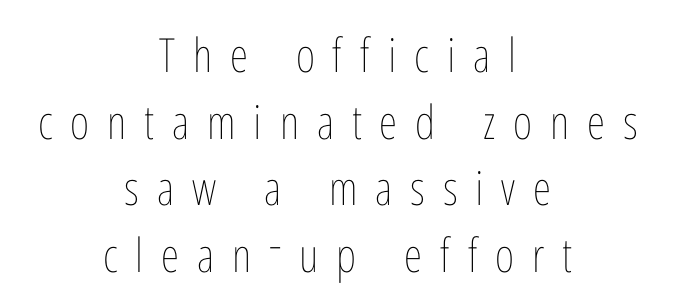
Tracking here is generous; glyphs stand well apart from one another. Stems and bowls with no extra thickness — not bold. A bare baseline throughout the passage. Looks like regular typesetting: each glyph gets only the width it needs.
